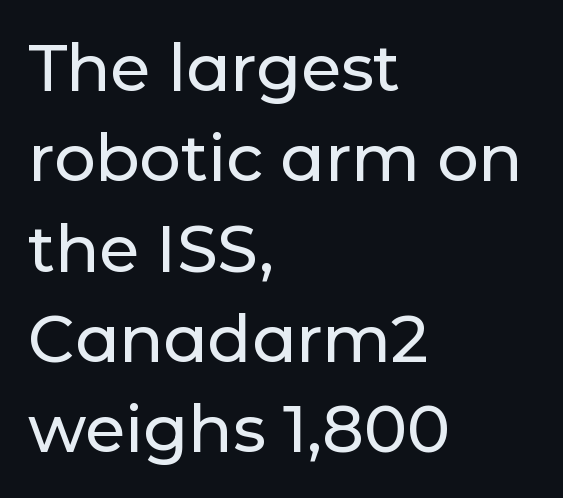
{"serif": "no", "italic": "no", "width": "normal", "stroke_contrast": "low", "x_height": "medium", "monospaced": "no", "underline": "no", "align": "left", "line_spacing": "normal", "line_spacing_ratio": 1.39, "letter_spacing": "normal", "letter_spacing_em": 0.0, "glyph_px": 65}
